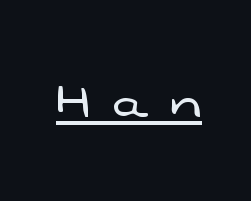
{"serif": "no", "bold": "no", "weight": "light", "width": "normal", "stroke_contrast": "low", "x_height": "medium", "monospaced": "no", "underline": "yes", "letter_spacing": "wide", "letter_spacing_em": 0.36, "glyph_px": 68}
